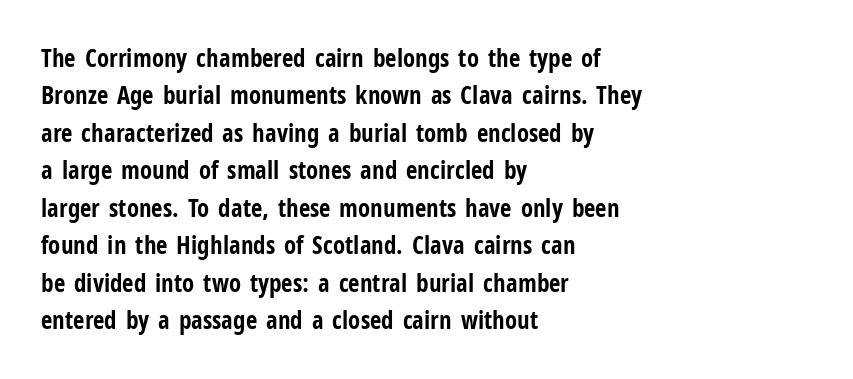
Baseline-to-baseline distance is the conventional proportion of letter height. The typesetter chose a ragged-right arrangement here. The zone under the glyphs is completely vacant. Typesetter's note: full bold, strokes at maximum text heaviness. In terms of posture, this sample is upright. The horizontal fit of the characters is conventional and even.
